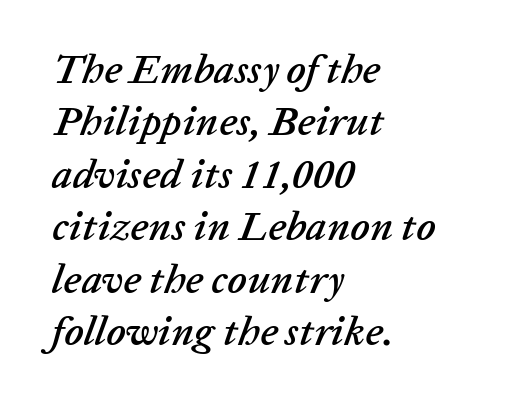
Q: Is the text italic (slanted)? A: Yes, it leans right by about 20 degrees.
Q: Is the text underlined? A: No.
Q: How is the paragraph aligned? A: Left-aligned.
Q: Is the spacing between letters normal or unusually wide? A: Normal.
Q: Is the spacing between lines tight, normal or loose? A: Normal.
Q: Width (condensed, normal, or wide)? A: Normal.
Q: Stroke contrast? A: Low.
Q: x-height? A: Medium.
Q: Monospaced? A: No.
